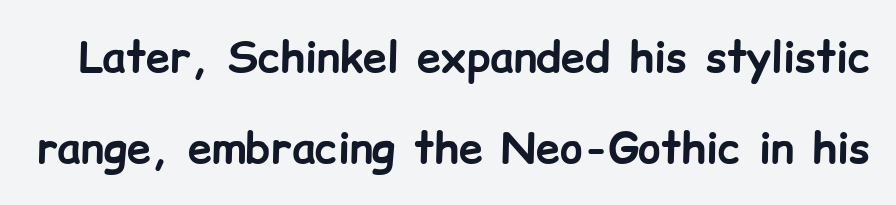
The image shows 43 px bold sans-serif type, upright; set loose line spacing (2.12x), normal letter spacing, not underlined; low stroke contrast and a medium x-height.
